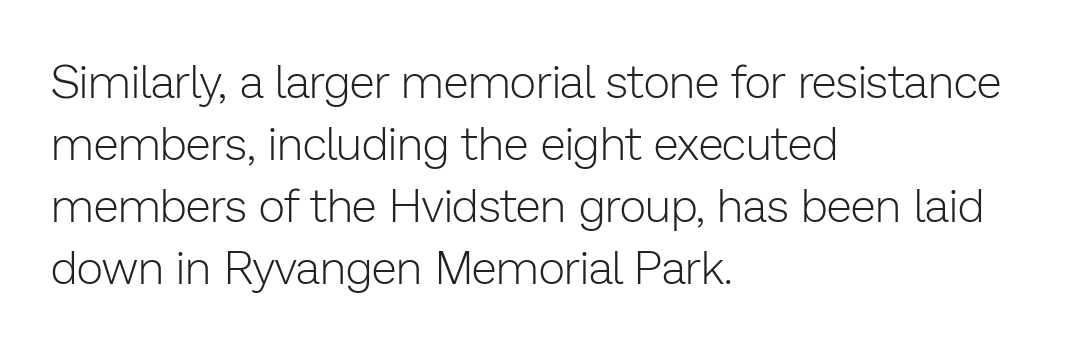
Vertically, the passage feels balanced, rows spaced as you'd expect. Each word holds together tightly as a unit, with standard inter-letter gaps. The letters carry no serifs — their stems end cleanly without finishing strokes. When letters stand straight like this, we call the style roman or upright.
